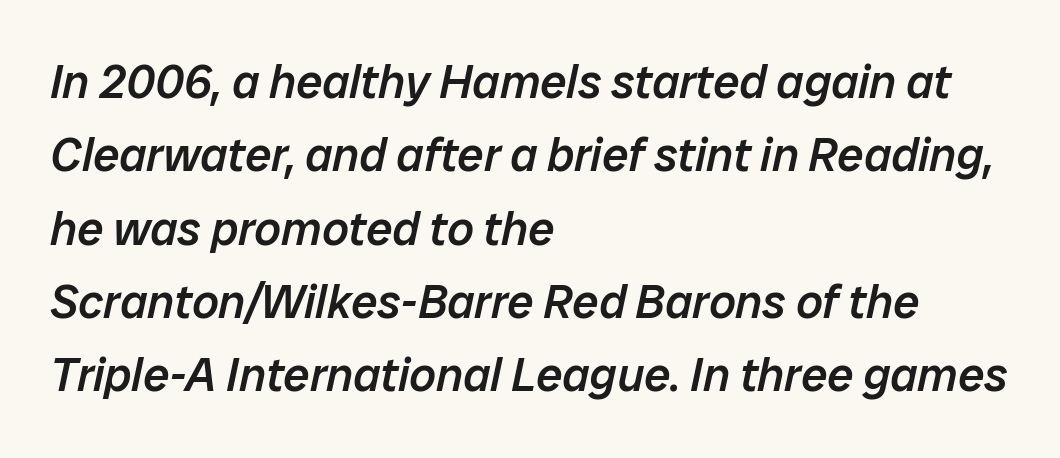
{"italic": "yes", "lean": "right", "slant_degrees": 12, "bold": "semi", "weight": "semibold", "width": "normal", "stroke_contrast": "low", "x_height": "medium", "monospaced": "no", "underline": "no", "align": "left", "line_spacing": "normal", "line_spacing_ratio": 1.56, "letter_spacing": "normal", "letter_spacing_em": 0.0, "glyph_px": 47}
